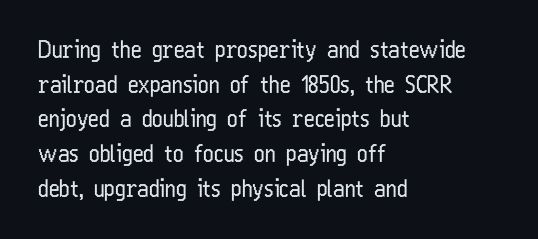
The image shows 23 px text type, upright; set left-aligned, normal line spacing (1.51x), normal letter spacing, not underlined.
